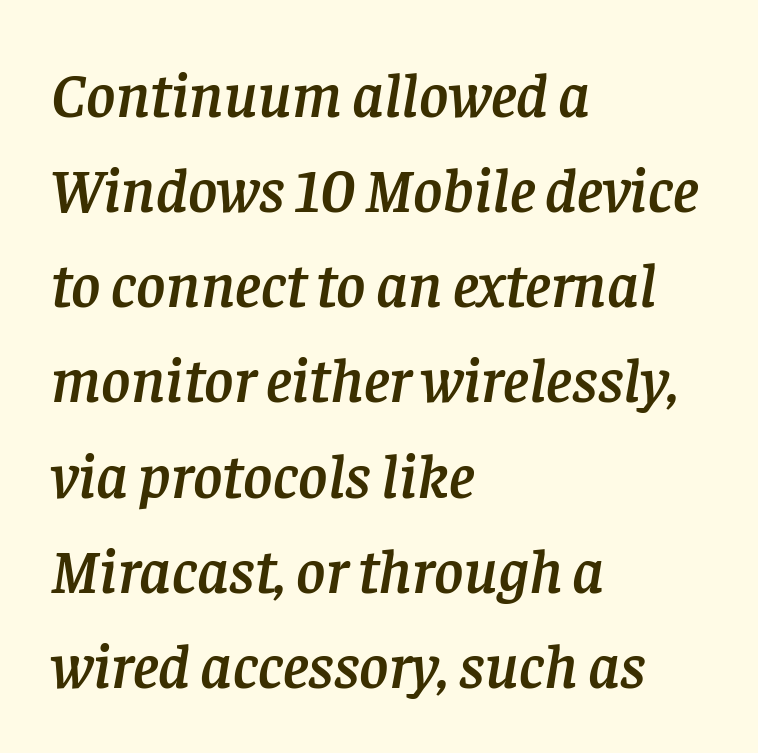
The zone under the glyphs is completely vacant. Each new line begins a customary step beneath the previous one. Looks like regular typesetting: each glyph gets only the width it needs. Caption: standard tracking, unaltered.
